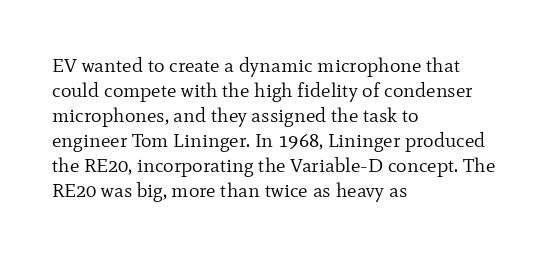
Q: Is the text bold? A: No.
Q: Is the text italic (slanted)? A: No, it is upright.
Q: Is the text underlined? A: No.
Q: How is the paragraph aligned? A: Left-aligned.
Q: Is the spacing between letters normal or unusually wide? A: Normal.
Q: Is the spacing between lines tight, normal or loose? A: Normal.
